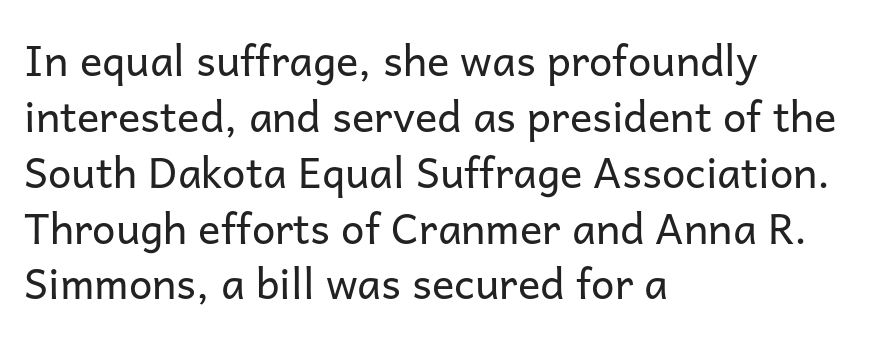
Q: Is the text bold? A: No.
Q: Is the text italic (slanted)? A: No, it is upright.
Q: Is the typeface a serif or a sans-serif typeface? A: Sans-serif.
Q: Is the text underlined? A: No.
Q: How is the paragraph aligned? A: Left-aligned.
Q: Is the spacing between letters normal or unusually wide? A: Normal.
Q: Is the spacing between lines tight, normal or loose? A: Normal.
Q: Width (condensed, normal, or wide)? A: Normal.
Q: Stroke contrast? A: Low.
Q: x-height? A: Medium.
Q: Monospaced? A: No.
